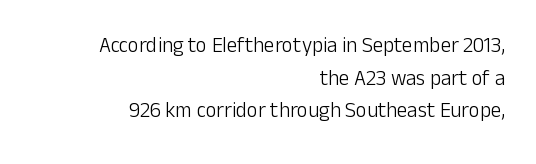
{"italic": "no", "bold": "no", "underline": "no", "align": "right", "line_spacing": "normal", "line_spacing_ratio": 1.55, "letter_spacing": "normal", "letter_spacing_em": 0.0, "glyph_px": 21}
